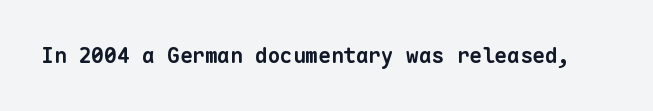
The image shows 21 px bold type; set normal letter spacing, not underlined.
